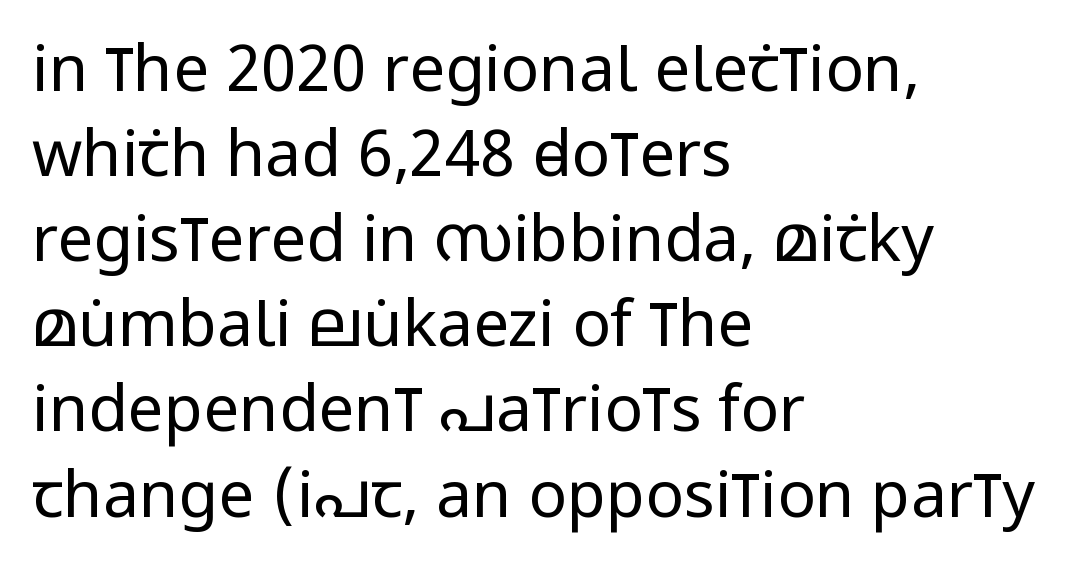
{"serif": "no", "italic": "no", "bold": "no", "weight": "regular", "width": "condensed", "stroke_contrast": "low", "x_height": "large", "monospaced": "no", "underline": "no", "align": "left", "line_spacing": "normal", "line_spacing_ratio": 1.33, "letter_spacing": "normal", "letter_spacing_em": 0.0, "glyph_px": 64}
